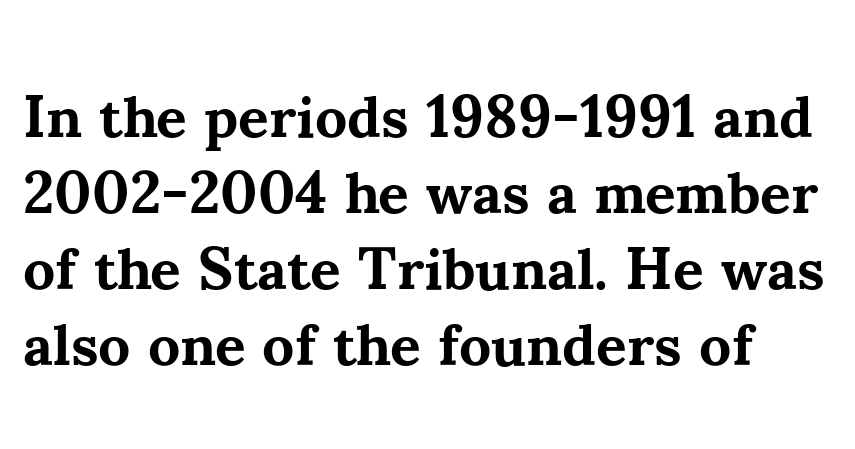
Q: Is the text bold? A: Yes.
Q: Is the text italic (slanted)? A: No, it is upright.
Q: Is the typeface a serif or a sans-serif typeface? A: Serif.
Q: Is the text underlined? A: No.
Q: Is the spacing between letters normal or unusually wide? A: Normal.
Q: Is the spacing between lines tight, normal or loose? A: Normal.
Q: Width (condensed, normal, or wide)? A: Normal.
Q: Stroke contrast? A: Medium.
Q: x-height? A: Small.
Q: Monospaced? A: No.
